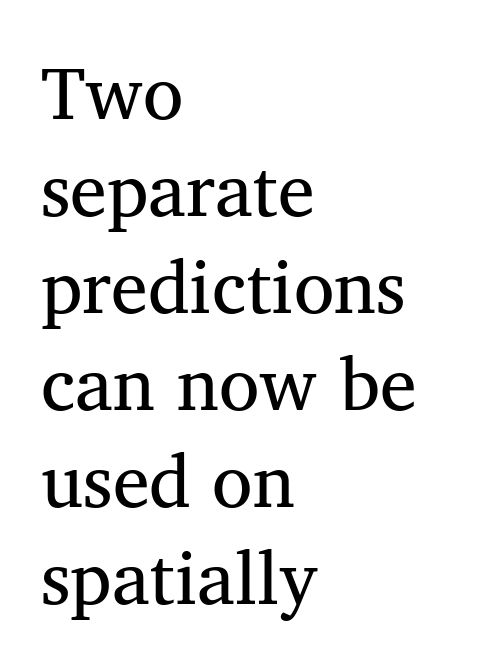
The designer left line spacing at the default. The cut favours lightness, reaching ordinary text weight at its darkest. Old-style or modern, the face here clearly has serifs. Nobody touched the tracking dial on this one. Each letter keeps its own natural width here, so spacing adapts to shape.
